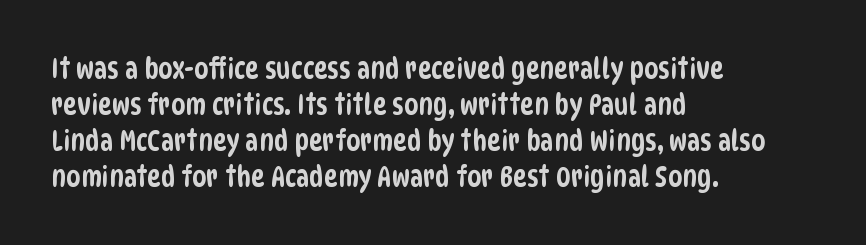
Q: Is the typeface a serif or a sans-serif typeface? A: Sans-serif.
Q: Is the text underlined? A: No.
Q: How is the paragraph aligned? A: Left-aligned.
Q: Is the spacing between letters normal or unusually wide? A: Normal.
Q: Width (condensed, normal, or wide)? A: Condensed.
Q: Stroke contrast? A: Low.
Q: x-height? A: Large.
Q: Monospaced? A: No.
